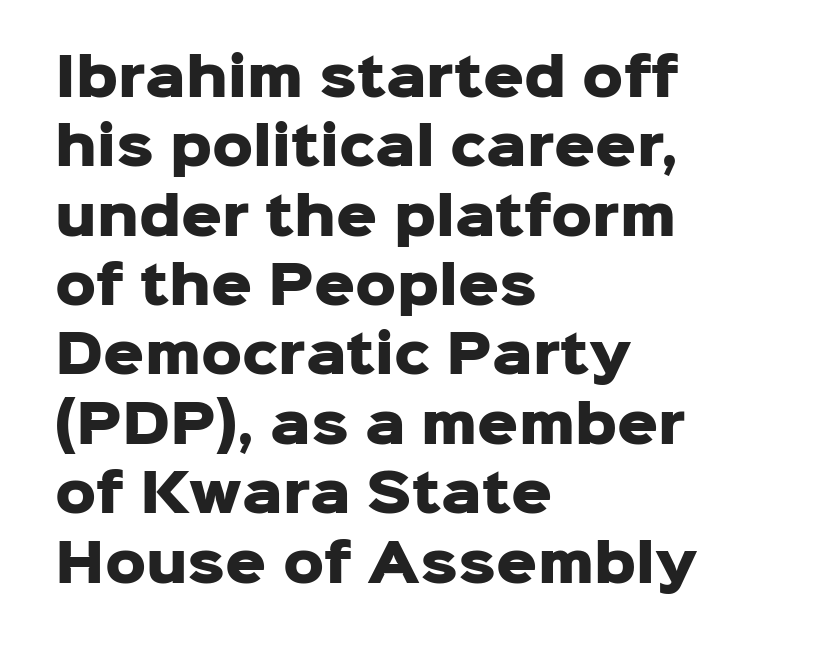
{"serif": "no", "italic": "no", "bold": "yes", "weight": "heavy", "width": "normal", "stroke_contrast": "low", "x_height": "medium", "monospaced": "no", "underline": "no", "align": "left", "line_spacing": "normal", "line_spacing_ratio": 1.36, "letter_spacing": "normal", "letter_spacing_em": 0.0, "glyph_px": 51}
